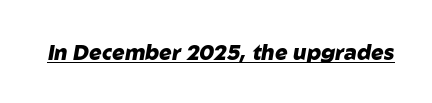
Q: Is the text bold? A: Yes.
Q: Is the text italic (slanted)? A: Yes, it leans right by about 10 degrees.
Q: Is the text underlined? A: Yes.
Q: Is the spacing between letters normal or unusually wide? A: Normal.
